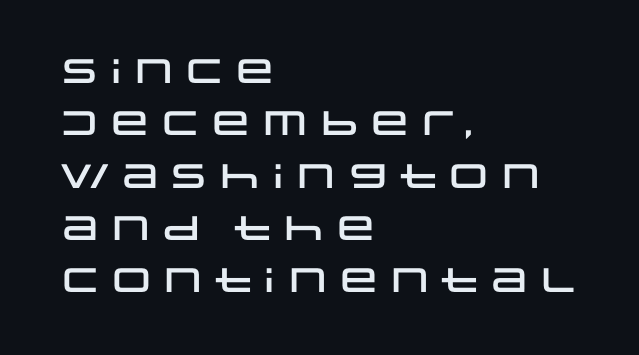
The specimen omits any rule beneath the text block's lines. Each letter keeps its own natural width here, so spacing adapts to shape. The horizontal fit of the characters is conventional and even. Quick note: not italic, upright. This rendering uses left alignment, leaving the right contour irregular. Regular leading.
